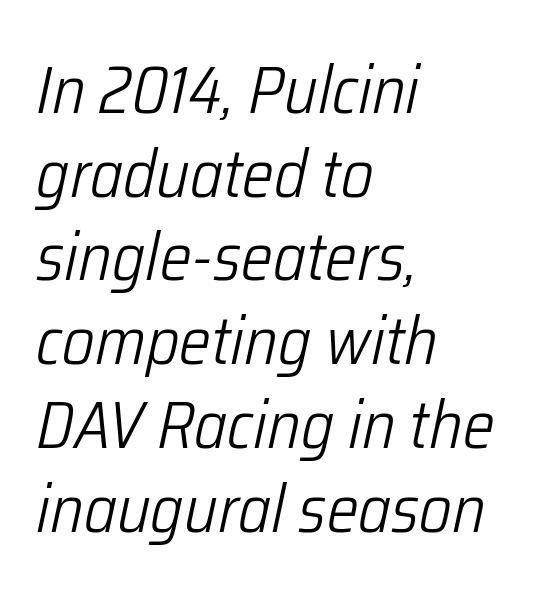
Q: Is the text bold? A: No.
Q: Is the text italic (slanted)? A: Yes, it leans right by about 12 degrees.
Q: Is the text underlined? A: No.
Q: How is the paragraph aligned? A: Left-aligned.
Q: Is the spacing between letters normal or unusually wide? A: Normal.
Q: Is the spacing between lines tight, normal or loose? A: Normal.
Q: Width (condensed, normal, or wide)? A: Condensed.
Q: Stroke contrast? A: Low.
Q: x-height? A: Medium.
Q: Monospaced? A: No.
